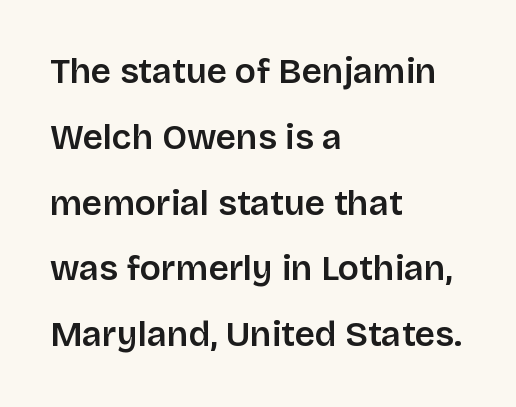
{"serif": "no", "italic": "no", "bold": "semi", "weight": "semibold", "width": "normal", "stroke_contrast": "low", "x_height": "large", "monospaced": "no", "underline": "no", "align": "left", "line_spacing_ratio": 1.88, "letter_spacing": "normal", "letter_spacing_em": 0.0, "glyph_px": 35}
